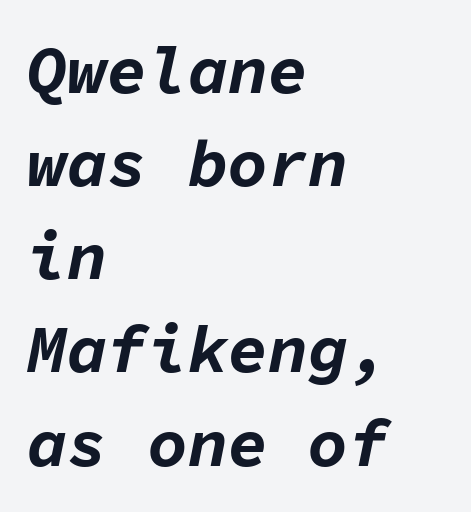
Q: Is the text bold? A: Yes.
Q: Is the text italic (slanted)? A: Yes, it leans right by about 11 degrees.
Q: Is the text underlined? A: No.
Q: How is the paragraph aligned? A: Left-aligned.
Q: Is the spacing between letters normal or unusually wide? A: Normal.
Q: Is the spacing between lines tight, normal or loose? A: Normal.
Q: Width (condensed, normal, or wide)? A: Normal.
Q: Stroke contrast? A: Low.
Q: x-height? A: Medium.
Q: Monospaced? A: Yes.
